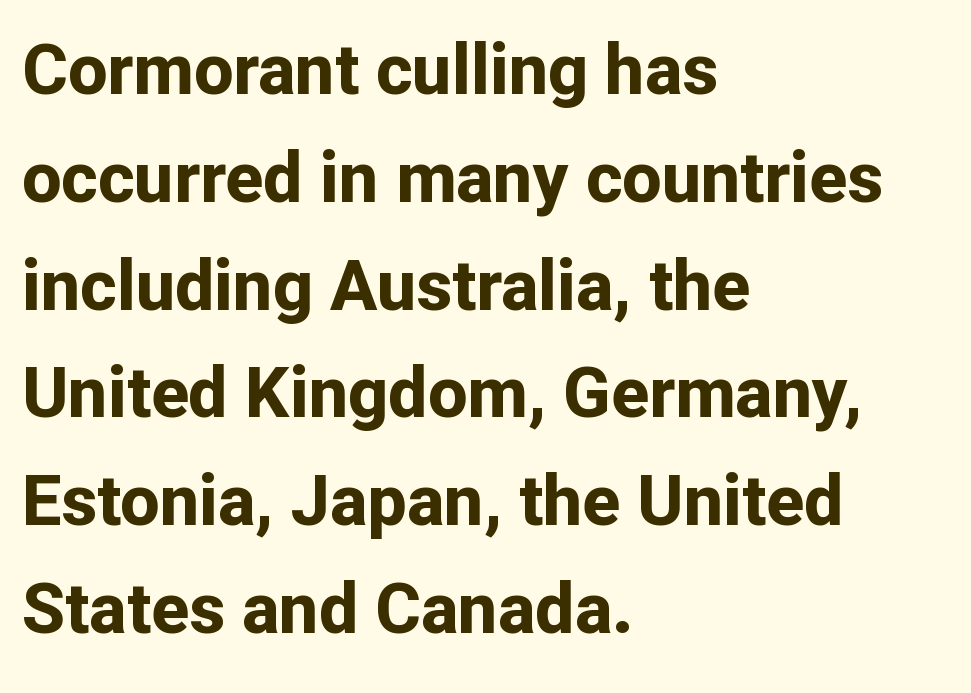
These lines keep a tight, regular rhythm from letter to letter. No feet cap the strokes, marking this as sans-serif type. The rendering uses natural spacing where letterforms have individual widths. Horizontal alignment here is leftward, the default for most running prose.
